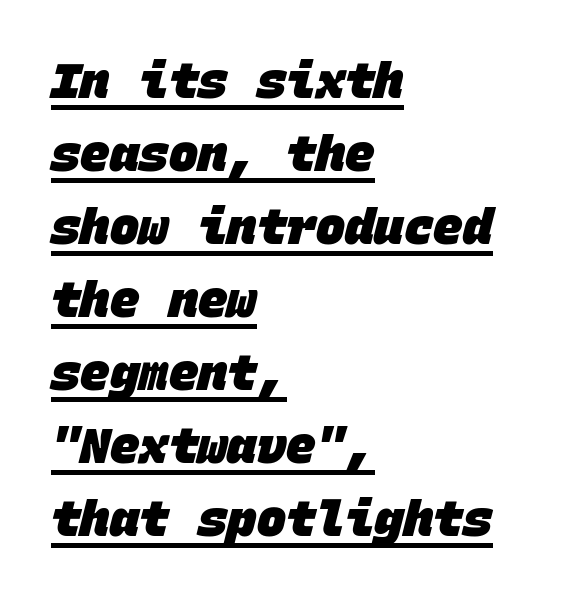
Spacing verdict: monospaced, one width for all characters. Caption: multi-line text, flush left, ragged right. Grotesque or geometric, the face here clearly has no serifs. The specimen includes a rule beneath the text block's lines. Normally led — the rows are evenly, conventionally spaced. A full-strength bold gives these letters their thick strokes.
